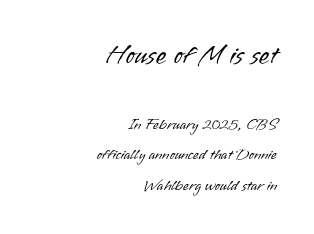
Vertical stems look standard width or narrower in stroke. Letter spacing: default. The string is rendered with underlining switched off. Horizontal alignment here is rightward, an uncommon choice for prose. Line spacing here is loose.
